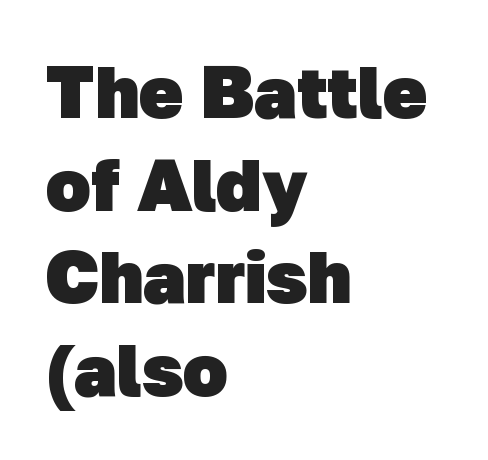
What kind of face is this? One without serifs — a sans. The space between consecutive lines is moderate. The compositor pushed each line to the left boundary. Default kerning and tracking; the words read as compact shapes. The strip under each line holds only bare page. Emphasis by weight is at full strength: bold.
